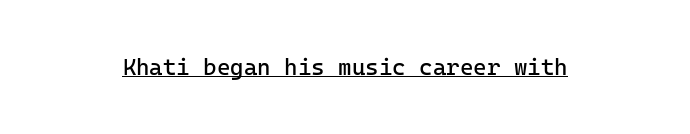
The image shows 23 px text type, upright; set normal letter spacing, underlined.
